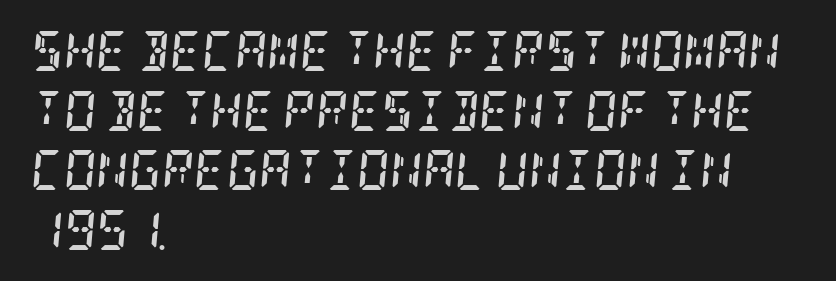
Q: Is the text bold? A: Yes.
Q: Is the text italic (slanted)? A: Yes, it leans right by about 5 degrees.
Q: Is the typeface a serif or a sans-serif typeface? A: Serif.
Q: Is the text underlined? A: No.
Q: How is the paragraph aligned? A: Left-aligned.
Q: Is the spacing between letters normal or unusually wide? A: Normal.
Q: Is the spacing between lines tight, normal or loose? A: Normal.
Q: Width (condensed, normal, or wide)? A: Condensed.
Q: Stroke contrast? A: Low.
Q: x-height? A: Large.
